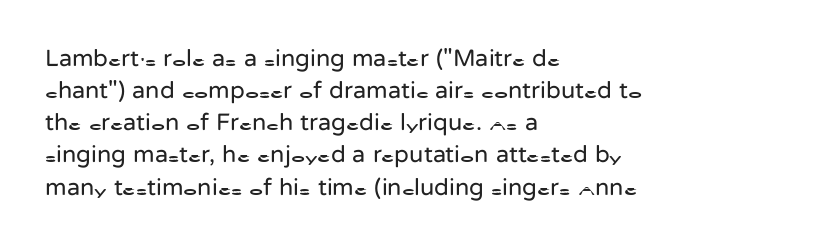
Q: Is the text bold? A: No.
Q: Is the text italic (slanted)? A: No, it is upright.
Q: Is the text underlined? A: No.
Q: How is the paragraph aligned? A: Left-aligned.
Q: Is the spacing between letters normal or unusually wide? A: Normal.
Q: Is the spacing between lines tight, normal or loose? A: Normal.
